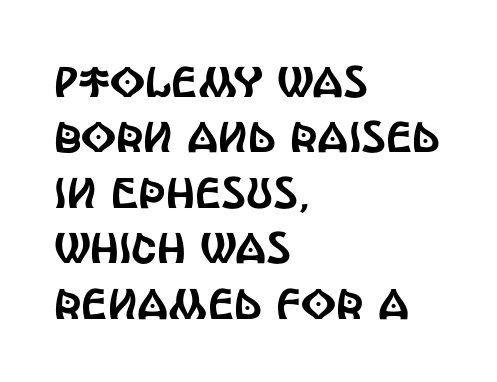
The string is rendered with underlining switched off. Spacing between characters is what you'd get straight out of the box. Italic? Not at all — the glyphs are vertical. Leftover space on each line is placed entirely after the last word. Looks like regular typesetting: each glyph gets only the width it needs.
